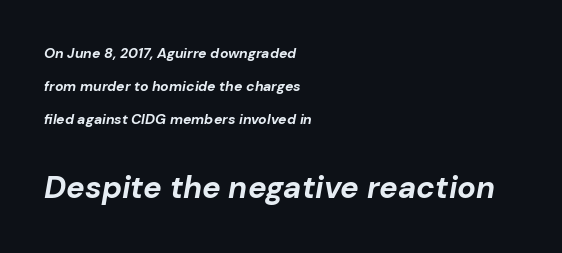
Of the two passages, the one underneath uses the larger point size. A full-strength bold gives these letters their thick strokes. Each word holds together tightly as a unit, with standard inter-letter gaps. Looking at the ascenders, they clearly lean. These lines stack with their left ends in a neat column. The rendering uses natural spacing where letterforms have individual widths.
